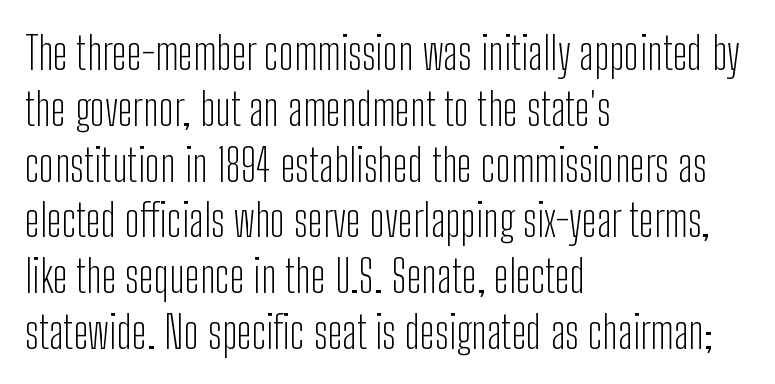
Q: Is the text bold? A: No.
Q: Is the text italic (slanted)? A: No, it is upright.
Q: Is the typeface a serif or a sans-serif typeface? A: Sans-serif.
Q: Is the text underlined? A: No.
Q: How is the paragraph aligned? A: Left-aligned.
Q: Is the spacing between letters normal or unusually wide? A: Normal.
Q: Width (condensed, normal, or wide)? A: Condensed.
Q: Stroke contrast? A: Low.
Q: x-height? A: Medium.
Q: Monospaced? A: No.
